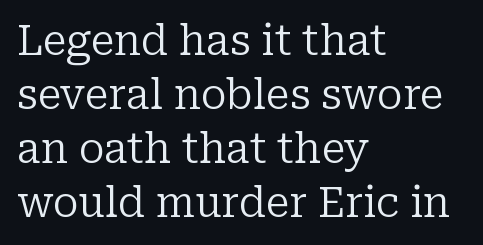
The image shows 41 px regular-weight serif type, upright; set left-aligned, normal line spacing (1.32x), normal letter spacing, not underlined; low stroke contrast and a medium x-height.
